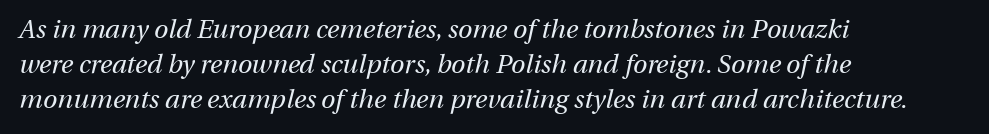
{"italic": "yes", "lean": "right", "slant_degrees": 13, "bold": "no", "underline": "no", "align": "left", "line_spacing": "normal", "line_spacing_ratio": 1.35, "letter_spacing": "normal", "letter_spacing_em": 0.0, "glyph_px": 26}
